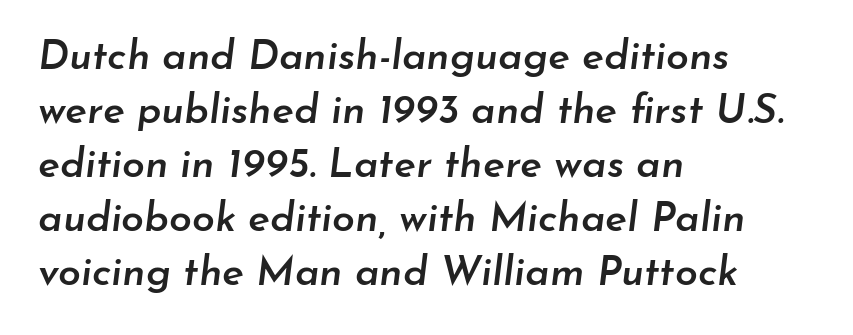
The image shows 41 px semibold type, italic (leaning right); set left-aligned, normal line spacing (1.32x), normal letter spacing, not underlined; low stroke contrast and a small x-height.
